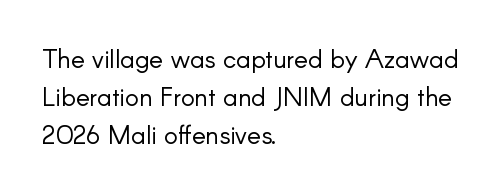
Q: Is the text bold? A: No.
Q: Is the text italic (slanted)? A: No, it is upright.
Q: Is the text underlined? A: No.
Q: How is the paragraph aligned? A: Left-aligned.
Q: Is the spacing between letters normal or unusually wide? A: Normal.
Q: Is the spacing between lines tight, normal or loose? A: Normal.
